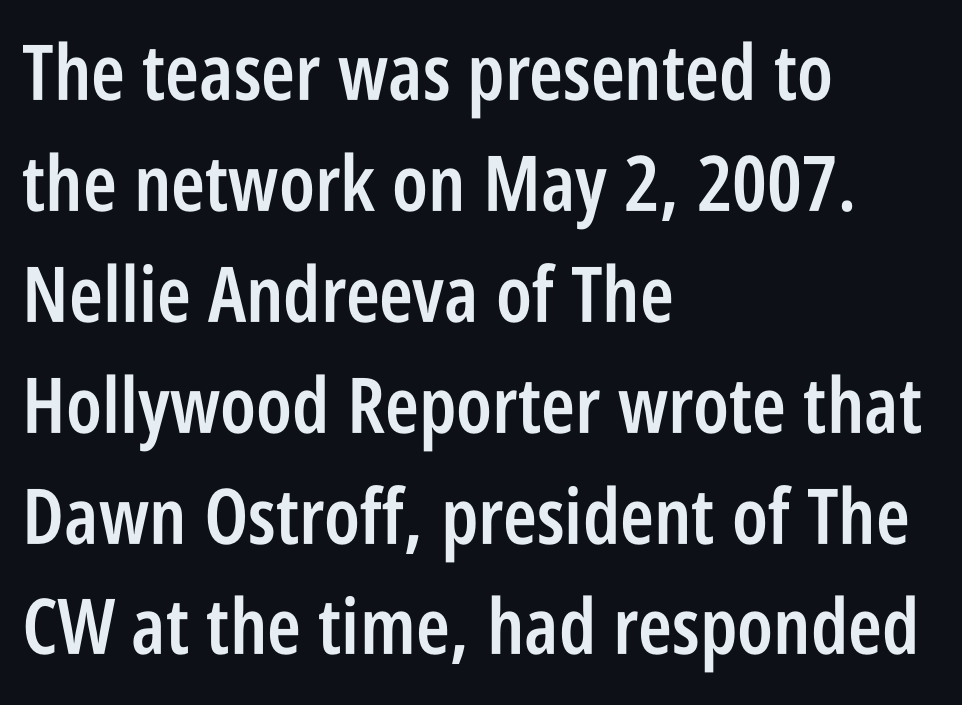
Examine the stroke ends and you'll find no serifs. The strokes are fattened partway — semibold, not bold. Tracking value appears to be zero — textbook default spacing. Reading down the column, the eye jumps a familiar distance to each next line. Plain, unruled lines of type.
